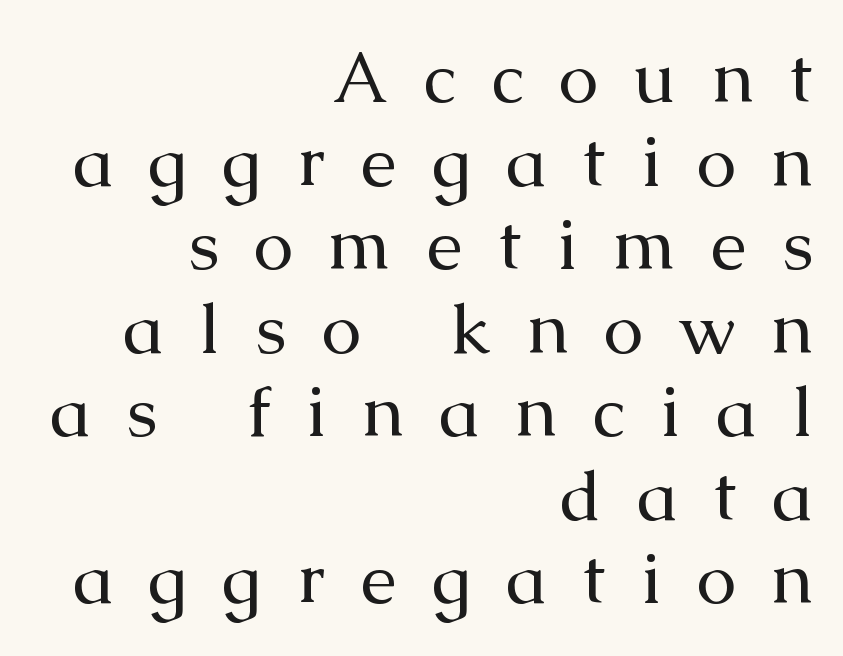
Q: Is the text bold? A: No.
Q: Is the text italic (slanted)? A: No, it is upright.
Q: Is the typeface a serif or a sans-serif typeface? A: Serif.
Q: Is the text underlined? A: No.
Q: How is the paragraph aligned? A: Right-aligned.
Q: Is the spacing between letters normal or unusually wide? A: Unusually wide.
Q: Width (condensed, normal, or wide)? A: Normal.
Q: Stroke contrast? A: Medium.
Q: x-height? A: Medium.
Q: Monospaced? A: No.
